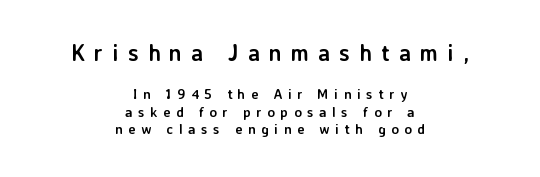
{"italic": "no", "bold": "yes", "underline": "no", "align": "center", "line_spacing": "normal", "line_spacing_ratio": 1.25, "letter_spacing": "wide", "letter_spacing_em": 0.39, "larger_block": "first", "size_ratio": 1.64, "glyph_px": 23}
